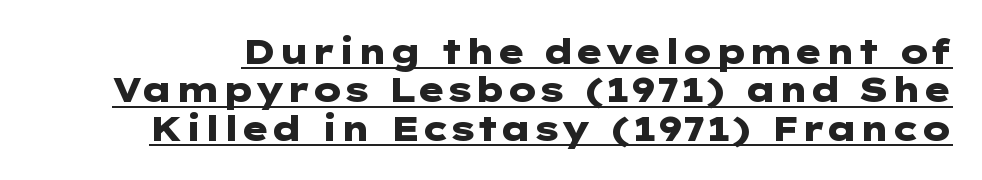
The image shows 34 px heavy, wide sans-serif type, upright; set tight line spacing (1.13x), normal letter spacing, underlined; low stroke contrast and a medium x-height.
